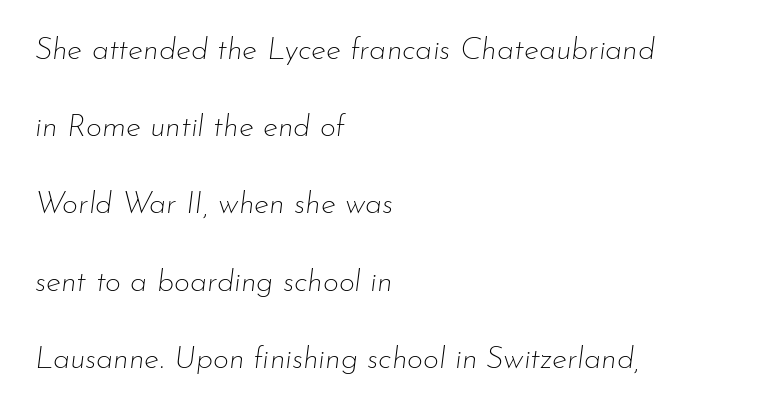
{"italic": "yes", "lean": "right", "slant_degrees": 7, "bold": "no", "weight": "thin", "width": "normal", "stroke_contrast": "low", "x_height": "small", "monospaced": "no", "underline": "no", "align": "left", "line_spacing": "loose", "line_spacing_ratio": 2.49, "letter_spacing": "normal", "letter_spacing_em": 0.0, "glyph_px": 31}
